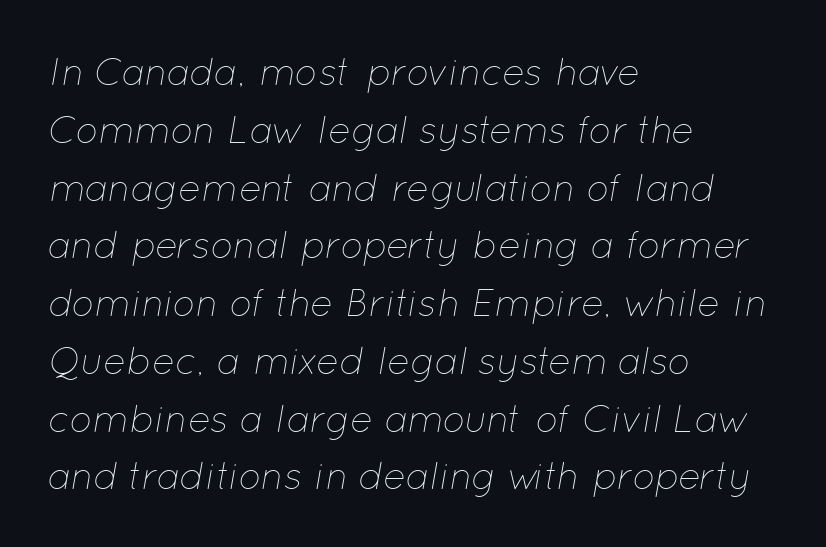
{"italic": "yes", "lean": "right", "slant_degrees": 12, "bold": "no", "weight": "thin", "width": "normal", "stroke_contrast": "low", "x_height": "medium", "monospaced": "no", "underline": "no", "align": "left", "line_spacing": "normal", "line_spacing_ratio": 1.52, "letter_spacing": "normal", "letter_spacing_em": 0.0, "glyph_px": 38}
